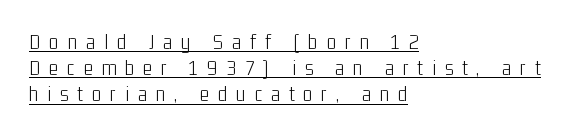
Look at the tracking — it's clearly loosened, letters drifting apart. A roman cut, with each character standing at attention. Leftover space on each line is placed entirely after the last word. What decoration does the sample have? An underline. Weight class: somewhere from thin through regular.
